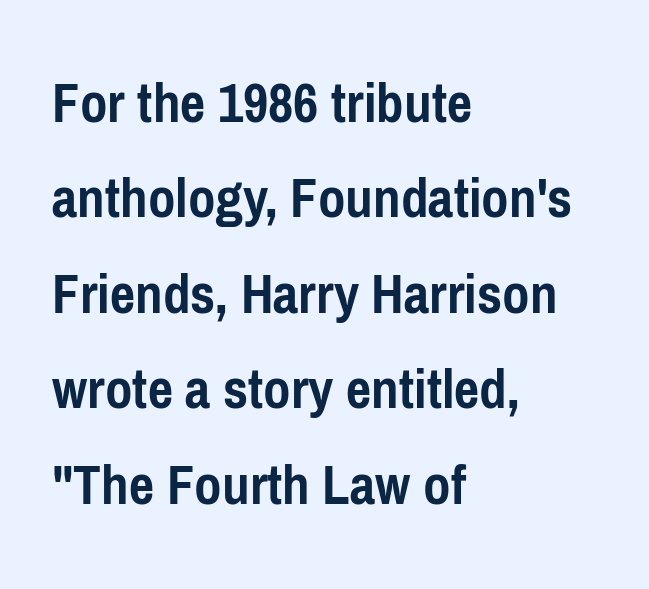
Alignment: flush left. These lines are rendered in a variable-pitch font. The specimen omits any rule beneath the text block's lines. The face used here is a sans, in the tradition of grotesques and geometrics.
